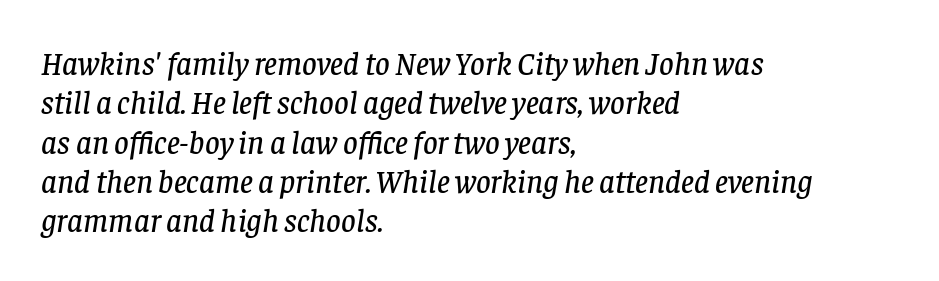
Between one letter and the next there's only the usual sliver of space. The baseline area is clear. The designer went with a serif here, giving each stem small feet. These lines stack with their left ends in a neat column.
